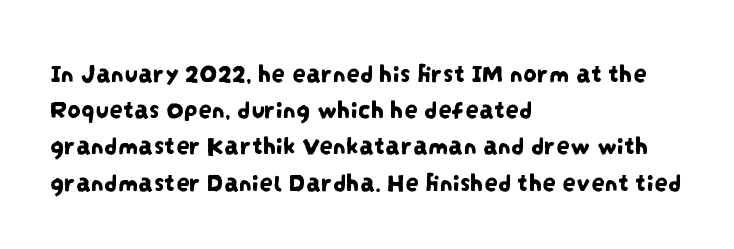
Is the block centered? No — it sits flush against the left margin. Regular leading. Any mark beneath the type? The region is blank. Between one letter and the next there's only the usual sliver of space.
